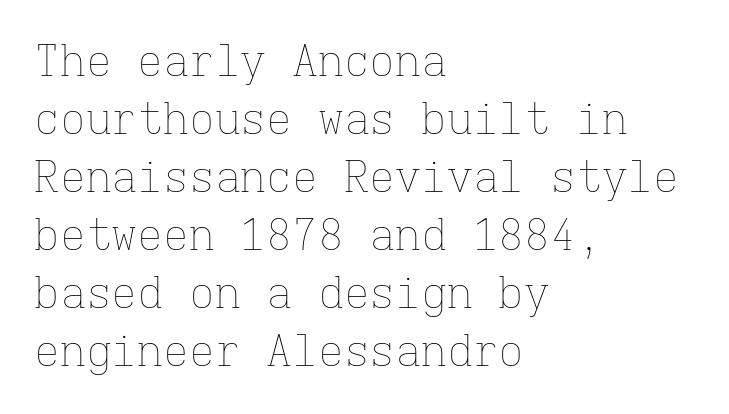
{"italic": "no", "bold": "no", "weight": "thin", "width": "normal", "stroke_contrast": "low", "x_height": "medium", "monospaced": "yes", "underline": "no", "align": "left", "line_spacing": "normal", "line_spacing_ratio": 1.35, "letter_spacing": "normal", "letter_spacing_em": 0.0, "glyph_px": 43}
